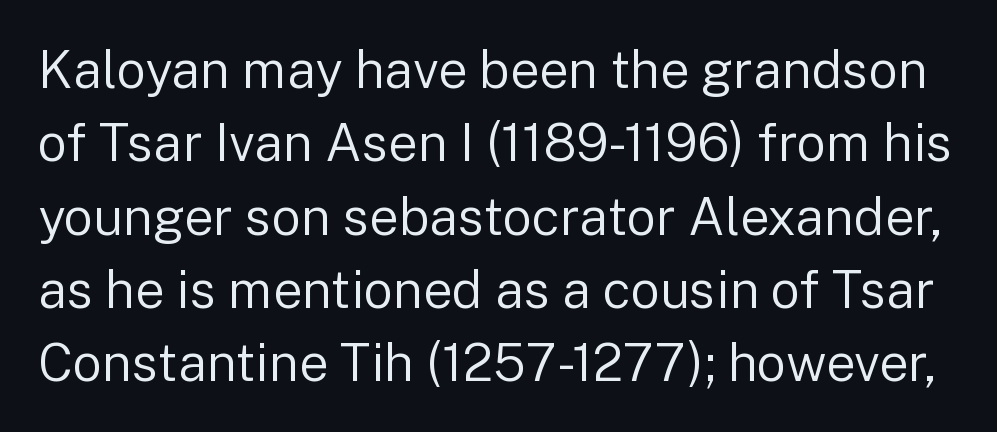
The characters display no serif detailing; their extremities are plain. Stems and bowls with no extra thickness — not bold. Summary of vertical rhythm: regular, with standard interline spacing. Varying glyph widths throughout — classic text-font behaviour. No italicization has been applied; the sample stays upright.
